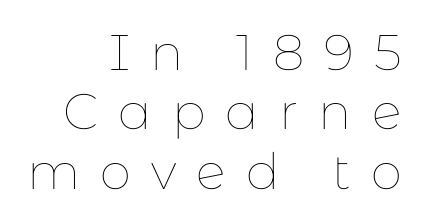
{"italic": "no", "bold": "no", "weight": "thin", "width": "normal", "stroke_contrast": "low", "x_height": "medium", "monospaced": "no", "underline": "no", "align": "right", "line_spacing_ratio": 1.19, "letter_spacing": "wide", "letter_spacing_em": 0.4, "glyph_px": 50}
